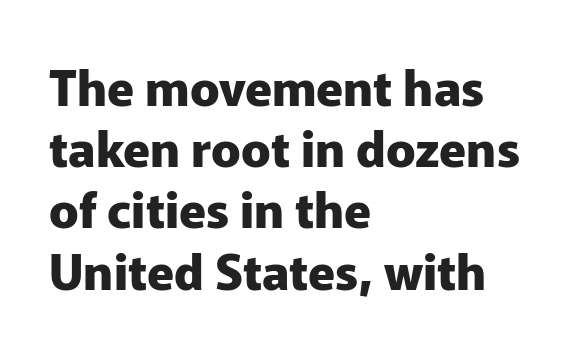
The image shows 49 px heavy sans-serif type, upright; set left-aligned, normal line spacing (1.25x), normal letter spacing, not underlined; low stroke contrast and a medium x-height.
